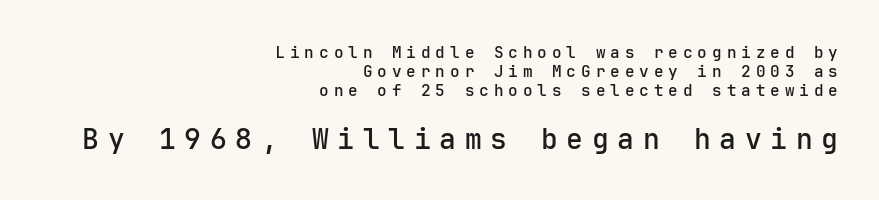
The image shows 28 px sans-serif type, upright, monospaced; set right-aligned, line spacing 1.18x, unusually wide letter spacing (+0.31 em), not underlined; the second (bottom) block is 1.75x larger; low stroke contrast and a medium x-height.
